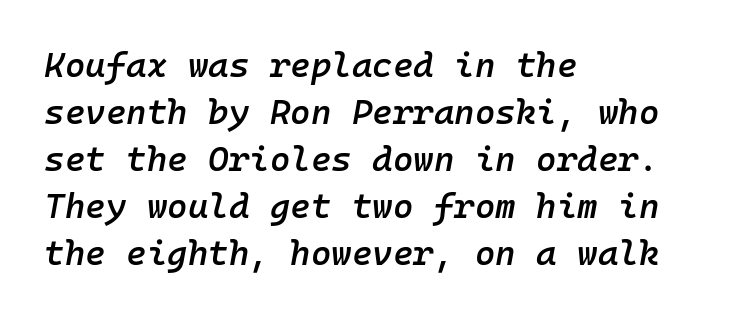
Q: Is the text bold? A: Semi-bold.
Q: Is the text italic (slanted)? A: Yes, it leans right by about 10 degrees.
Q: Is the text underlined? A: No.
Q: How is the paragraph aligned? A: Left-aligned.
Q: Is the spacing between letters normal or unusually wide? A: Normal.
Q: Is the spacing between lines tight, normal or loose? A: Normal.
Q: Width (condensed, normal, or wide)? A: Normal.
Q: Stroke contrast? A: Low.
Q: x-height? A: Medium.
Q: Monospaced? A: Yes.
